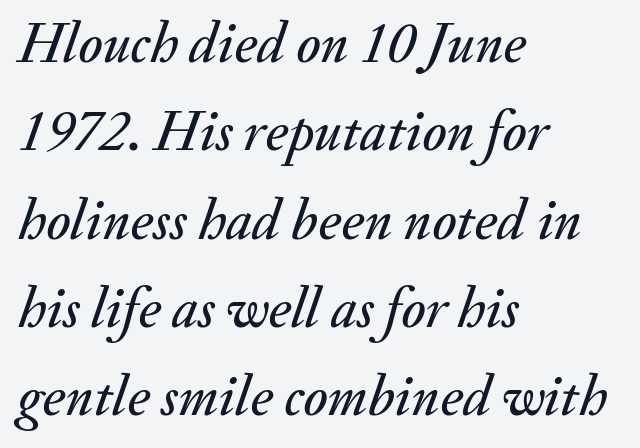
The image shows 57 px text type, italic (leaning right); set left-aligned, normal line spacing (1.55x), normal letter spacing, not underlined; medium stroke contrast and a small x-height.
